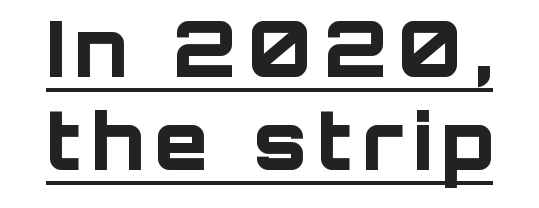
The image shows 78 px bold sans-serif type, upright; set line spacing 1.19x, underlined; low stroke contrast and a large x-height.
